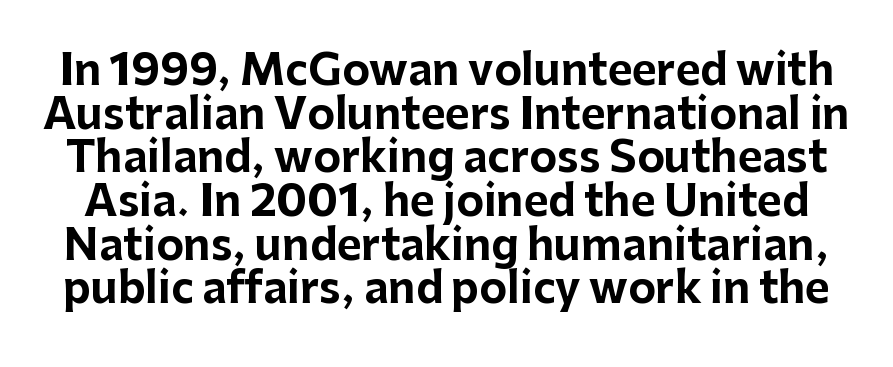
{"serif": "no", "italic": "no", "bold": "yes", "weight": "bold", "width": "normal", "stroke_contrast": "low", "x_height": "medium", "monospaced": "no", "underline": "no", "line_spacing": "tight", "line_spacing_ratio": 1.04, "letter_spacing": "normal", "letter_spacing_em": 0.0, "glyph_px": 42}
